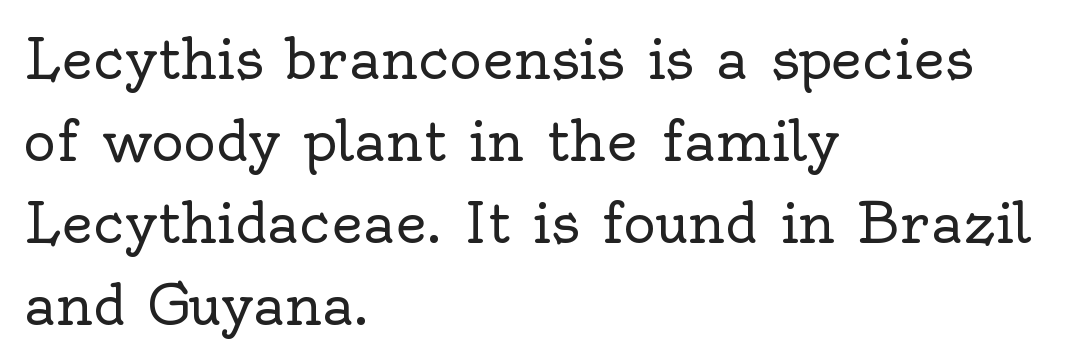
{"serif": "yes", "italic": "no", "bold": "no", "weight": "regular", "width": "normal", "x_height": "small", "monospaced": "no", "underline": "no", "align": "left", "line_spacing": "normal", "line_spacing_ratio": 1.49, "letter_spacing": "normal", "letter_spacing_em": 0.0, "glyph_px": 55}
